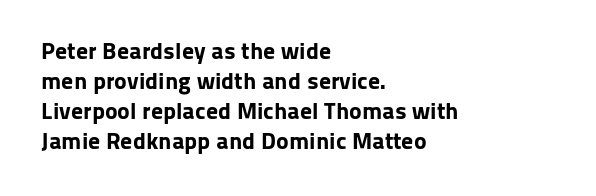
{"italic": "no", "bold": "yes", "underline": "no", "align": "left", "line_spacing": "normal", "line_spacing_ratio": 1.25, "letter_spacing": "normal", "letter_spacing_em": 0.0, "glyph_px": 24}
